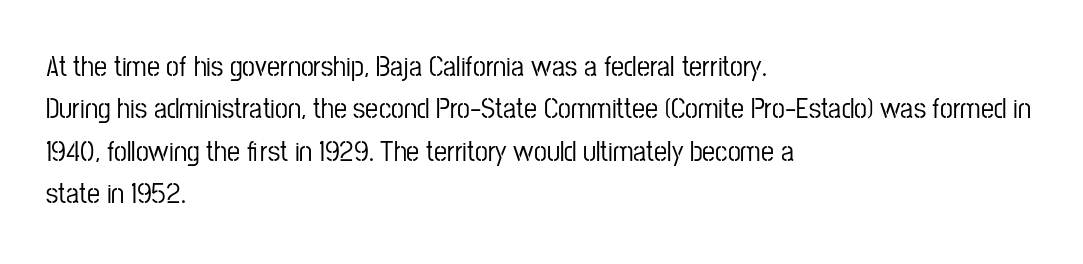
Interline gaps are of average width in this sample. The rendering keeps characters at their native spacing. The setting favours the left margin, as ordinary paragraphs usually do. A typesetter would call this proportional, since set widths differ per character. Nope, not italic — everything's standing straight. Just letters on the line, the space beneath them empty.
